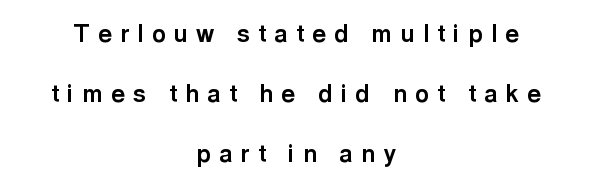
The image shows 24 px bold type, upright; set centered, loose line spacing (2.49x), unusually wide letter spacing (+0.35 em), not underlined.
